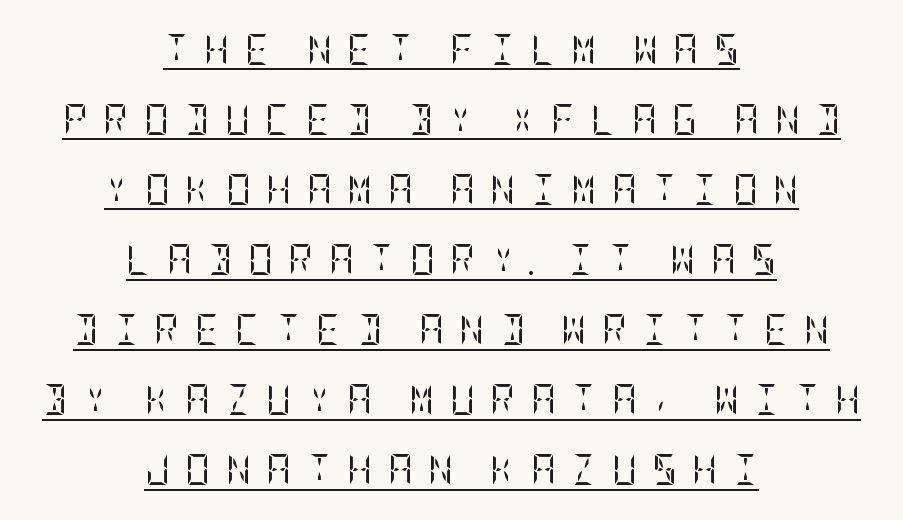
Posture: vertical. Examine the stroke ends and you'll spot serifs. The line-height multiplier appears high, well above default. Typeset on center — no edge is straight. Tracking here is generous; glyphs stand well apart from one another. This rendering features underlined lettering.
